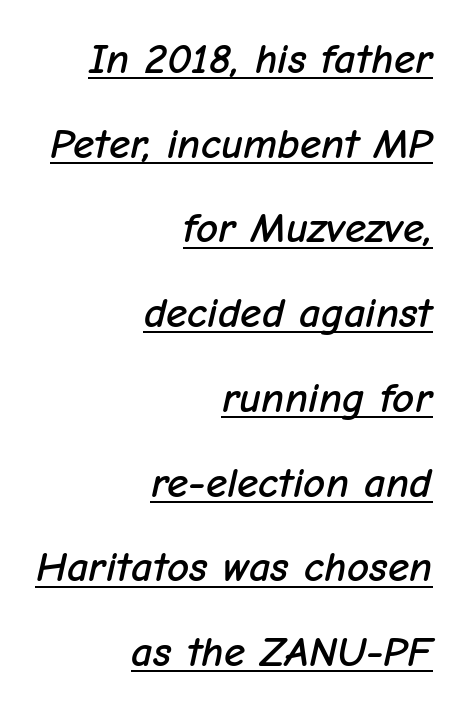
The rendering uses natural spacing where letterforms have individual widths. When letters slant like this, we call the style italic. Does extra space separate the letters? No, they use regular spacing. The string is rendered with underlining switched on. Vertical spacing — loose.
